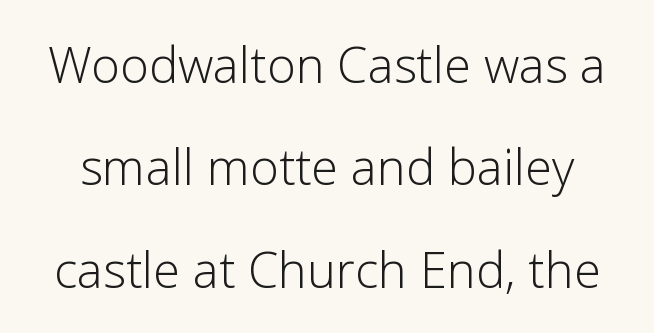
{"serif": "no", "italic": "no", "bold": "no", "weight": "light", "width": "normal", "stroke_contrast": "low", "x_height": "medium", "monospaced": "no", "underline": "no", "line_spacing": "loose", "line_spacing_ratio": 2.09, "letter_spacing": "normal", "letter_spacing_em": 0.0, "glyph_px": 49}
